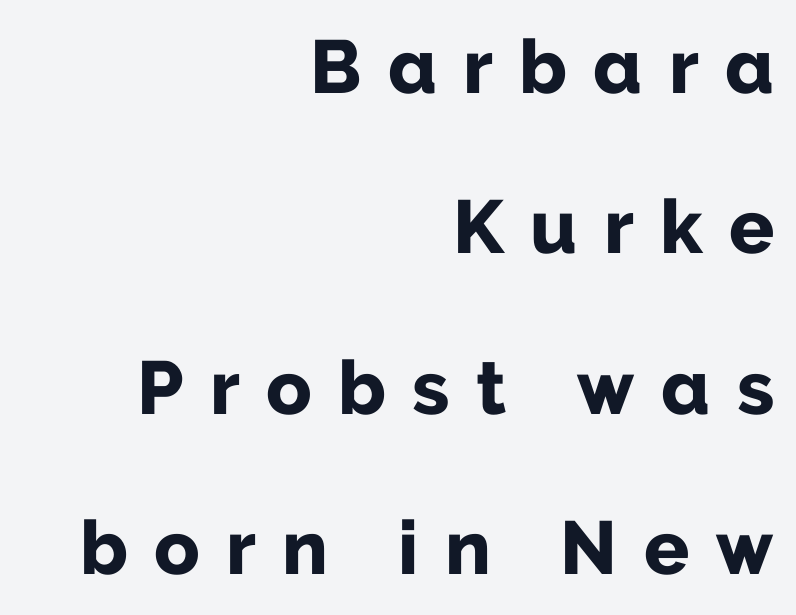
The image shows 75 px bold sans-serif type, upright; set right-aligned, loose line spacing (2.14x), unusually wide letter spacing (+0.35 em), not underlined; low stroke contrast and a medium x-height.
